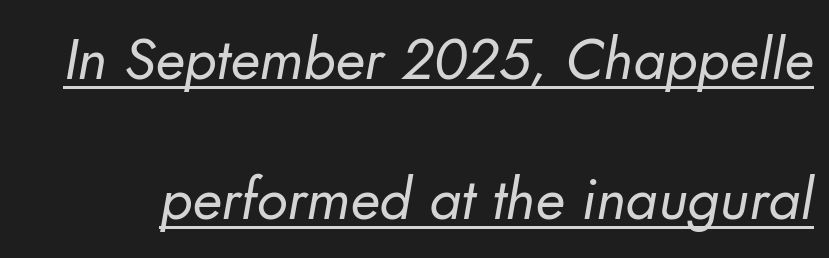
The image shows 58 px regular-weight sans-serif type; set loose line spacing (2.42x), normal letter spacing, underlined; low stroke contrast and a small x-height.
